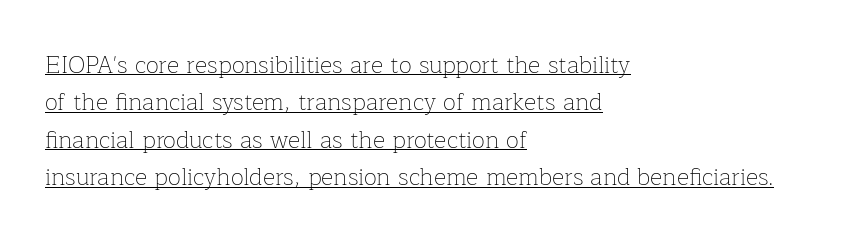
The image shows 24 px text type, upright; set left-aligned, normal line spacing (1.56x), normal letter spacing, underlined.
